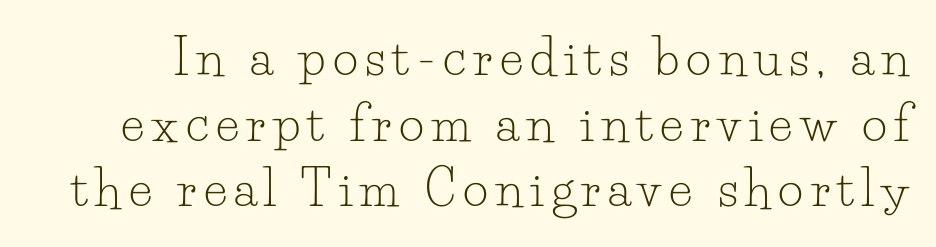
What kind of face is this? One with serifs. The letters stand straight up with perfectly vertical stems. What's the leading like? Ordinary, nothing unusual. Think of a printed novel: that variable character pitch is what you see here.
